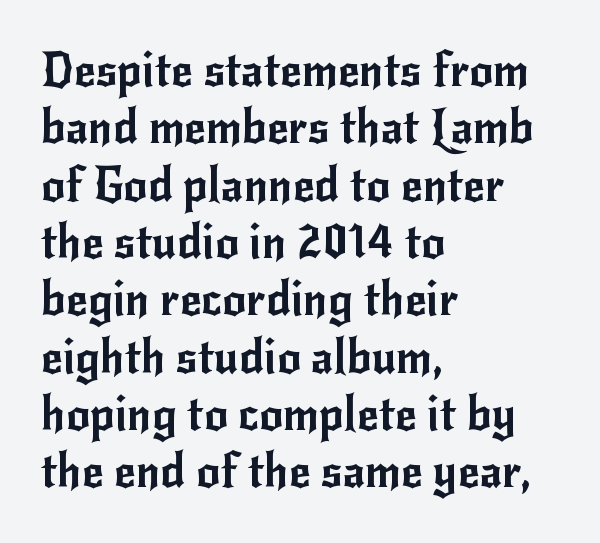
The image shows 47 px sans-serif type, upright; set left-aligned, line spacing 1.22x, normal letter spacing, not underlined; low stroke contrast and a small x-height.
